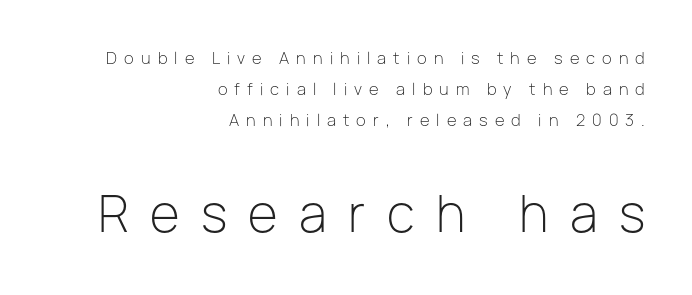
The image shows 49 px light sans-serif type, upright; set right-aligned, loose line spacing (1.93x), unusually wide letter spacing (+0.44 em), not underlined; the second (bottom) block is 3.06x larger; low stroke contrast and a medium x-height.
